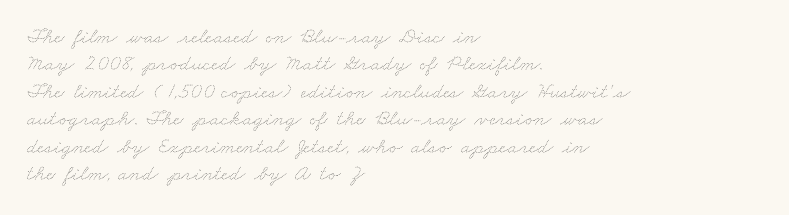
Students, note that the glyphs here touch the page at normal intervals. Honestly, the row spacing looks completely unremarkable. On a weight scale, this lands at 450 or below. Glance below the letters and you will spot only blank space.
